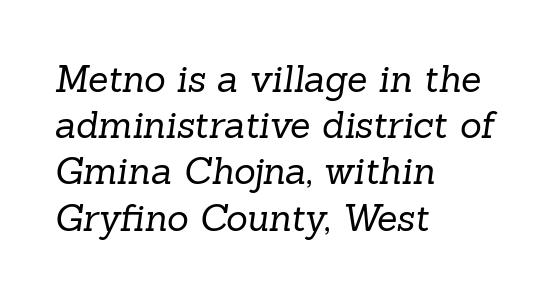
{"serif": "yes", "bold": "no", "weight": "regular", "width": "normal", "stroke_contrast": "low", "x_height": "medium", "monospaced": "no", "underline": "no", "align": "left", "line_spacing": "normal", "line_spacing_ratio": 1.25, "letter_spacing": "normal", "letter_spacing_em": 0.0, "glyph_px": 37}
